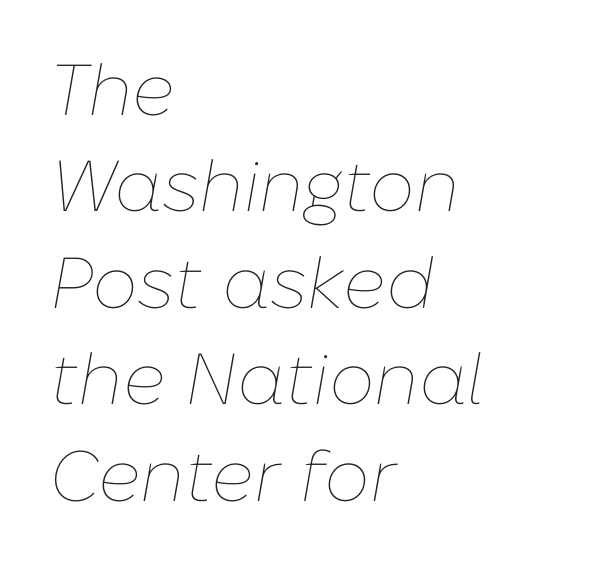
The image shows 72 px thin type, italic (leaning right); set left-aligned, normal line spacing (1.34x), normal letter spacing, not underlined; low stroke contrast and a medium x-height.
